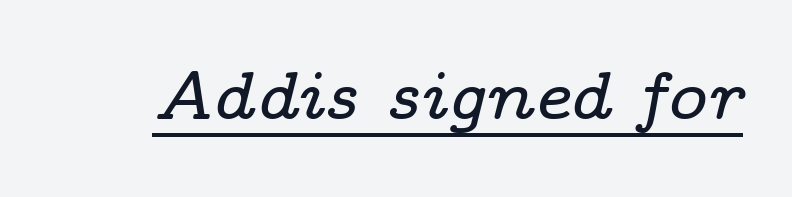
Q: Is the text italic (slanted)? A: Yes, it leans right by about 14 degrees.
Q: Is the typeface a serif or a sans-serif typeface? A: Serif.
Q: Is the text underlined? A: Yes.
Q: Is the spacing between letters normal or unusually wide? A: Normal.
Q: Width (condensed, normal, or wide)? A: Wide.
Q: Stroke contrast? A: Low.
Q: x-height? A: Medium.
Q: Monospaced? A: No.
